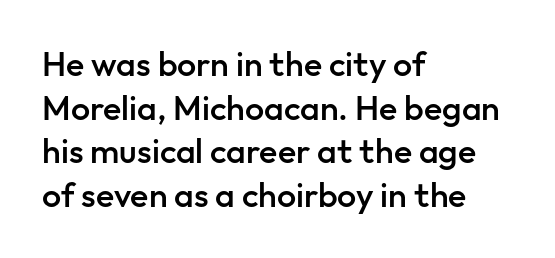
The image shows 34 px semibold sans-serif type, upright; set left-aligned, normal line spacing (1.28x), normal letter spacing, not underlined; low stroke contrast and a medium x-height.
